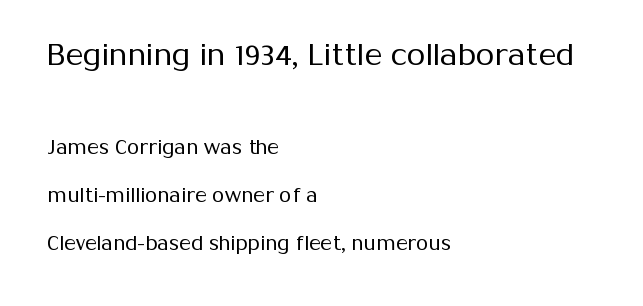
Leftover space on each line is placed entirely after the last word. In terms of leading, this rendering errs on the spacious side. The type is set solid horizontally, with unmodified tracking. Is this a fixed-width face? No — the glyphs have proportional, varying widths. Compare the two chunks: the upper has the greater cap height. This rendering features lettering with no underline.
